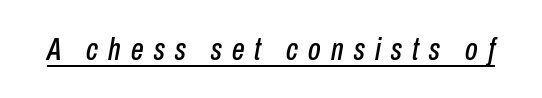
The image shows 32 px condensed type, italic (leaning right); set unusually wide letter spacing (+0.32 em), underlined; low stroke contrast and a medium x-height.
